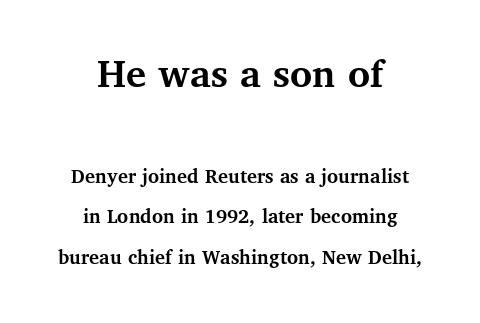
Bigger letters appear in the top chunk; the bottom chunk is reduced. Between one letter and the next there's only the usual sliver of space. Nope, not italic — everything's standing straight. You could not count columns in this text — the font is proportionally spaced. Whoever set this chose breathing room over compactness in the vertical rhythm.
